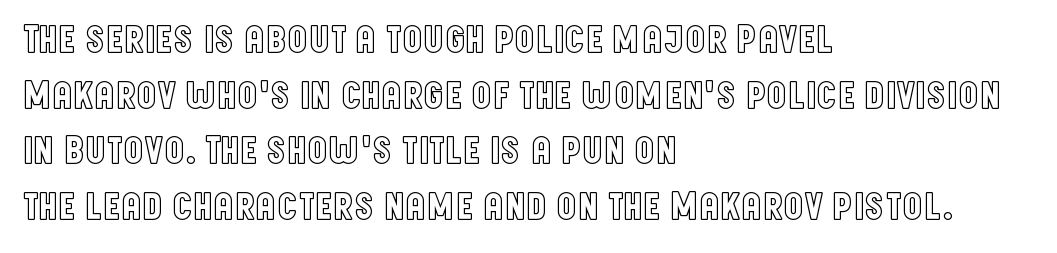
Q: Is the text italic (slanted)? A: No, it is upright.
Q: Is the text underlined? A: No.
Q: How is the paragraph aligned? A: Left-aligned.
Q: Is the spacing between letters normal or unusually wide? A: Normal.
Q: Is the spacing between lines tight, normal or loose? A: Normal.
Q: Width (condensed, normal, or wide)? A: Condensed.
Q: x-height? A: Large.
Q: Monospaced? A: No.
